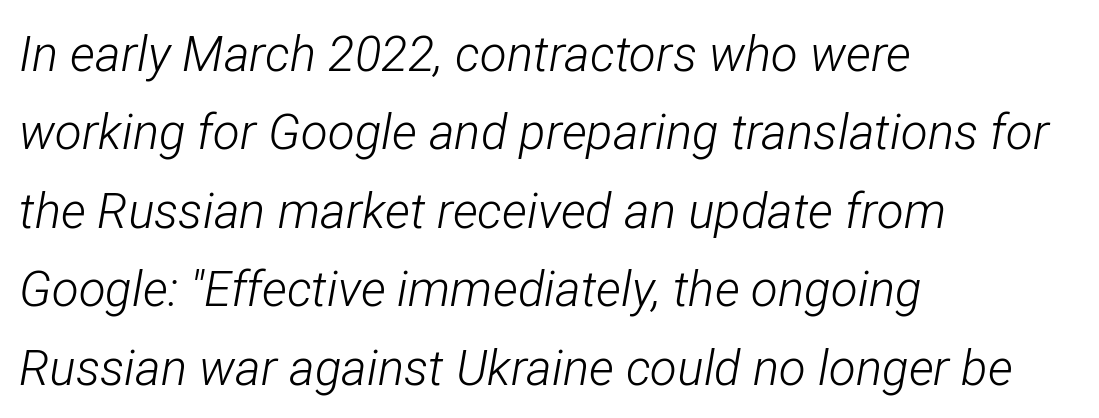
Q: Is the text bold? A: No.
Q: Is the text italic (slanted)? A: Yes, it leans right by about 12 degrees.
Q: Is the text underlined? A: No.
Q: How is the paragraph aligned? A: Left-aligned.
Q: Is the spacing between letters normal or unusually wide? A: Normal.
Q: Is the spacing between lines tight, normal or loose? A: Normal.
Q: Width (condensed, normal, or wide)? A: Condensed.
Q: Stroke contrast? A: Low.
Q: x-height? A: Medium.
Q: Monospaced? A: No.
